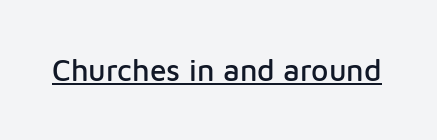
Q: Is the text italic (slanted)? A: No, it is upright.
Q: Is the typeface a serif or a sans-serif typeface? A: Sans-serif.
Q: Is the text underlined? A: Yes.
Q: Is the spacing between letters normal or unusually wide? A: Normal.
Q: Width (condensed, normal, or wide)? A: Normal.
Q: Stroke contrast? A: Low.
Q: x-height? A: Medium.
Q: Monospaced? A: No.
